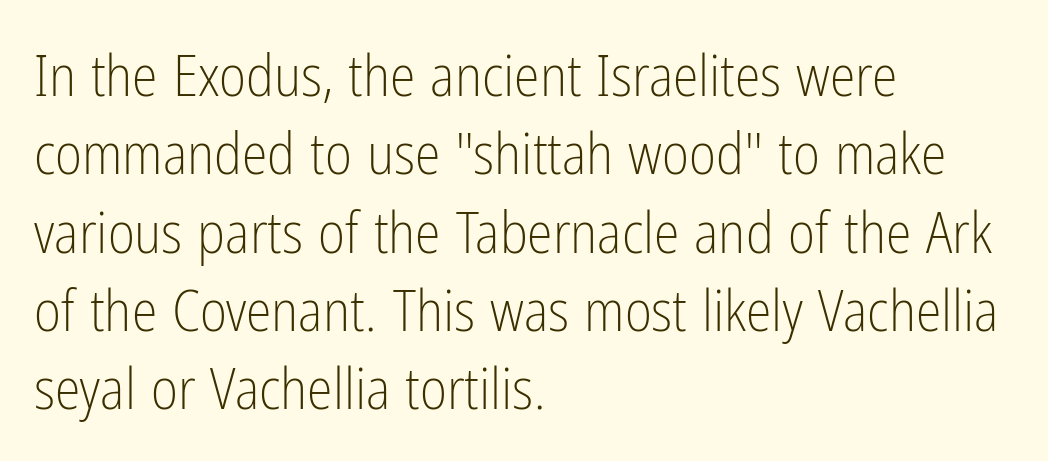
Q: Is the text bold? A: No.
Q: Is the text italic (slanted)? A: No, it is upright.
Q: Is the typeface a serif or a sans-serif typeface? A: Sans-serif.
Q: Is the text underlined? A: No.
Q: How is the paragraph aligned? A: Left-aligned.
Q: Is the spacing between letters normal or unusually wide? A: Normal.
Q: Is the spacing between lines tight, normal or loose? A: Normal.
Q: Width (condensed, normal, or wide)? A: Condensed.
Q: Stroke contrast? A: Low.
Q: x-height? A: Medium.
Q: Monospaced? A: No.
